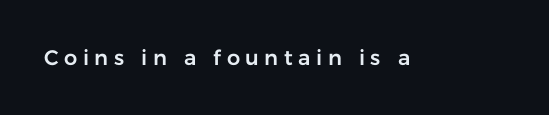
The image shows 21 px text type, upright; set unusually wide letter spacing (+0.26 em), not underlined.
